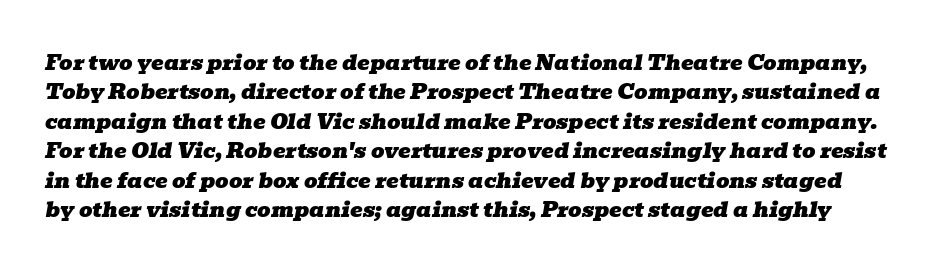
The image shows 21 px text type, italic (leaning right); set normal line spacing (1.4x), normal letter spacing, not underlined.
